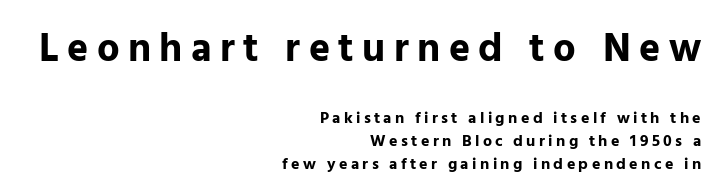
Q: Is the text bold? A: Yes.
Q: Is the text italic (slanted)? A: No, it is upright.
Q: Is the typeface a serif or a sans-serif typeface? A: Sans-serif.
Q: Is the text underlined? A: No.
Q: How is the paragraph aligned? A: Right-aligned.
Q: Is the spacing between letters normal or unusually wide? A: Unusually wide.
Q: Is the spacing between lines tight, normal or loose? A: Normal.
Q: Which block of text is set in a larger size, the first (top) or the second (bottom)? A: The first (top) one.
Q: Width (condensed, normal, or wide)? A: Normal.
Q: Stroke contrast? A: Low.
Q: x-height? A: Medium.
Q: Monospaced? A: No.
